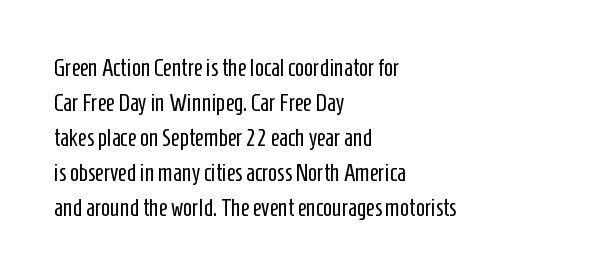
The image shows 24 px text type, upright; set left-aligned, normal line spacing (1.46x), normal letter spacing, not underlined.
